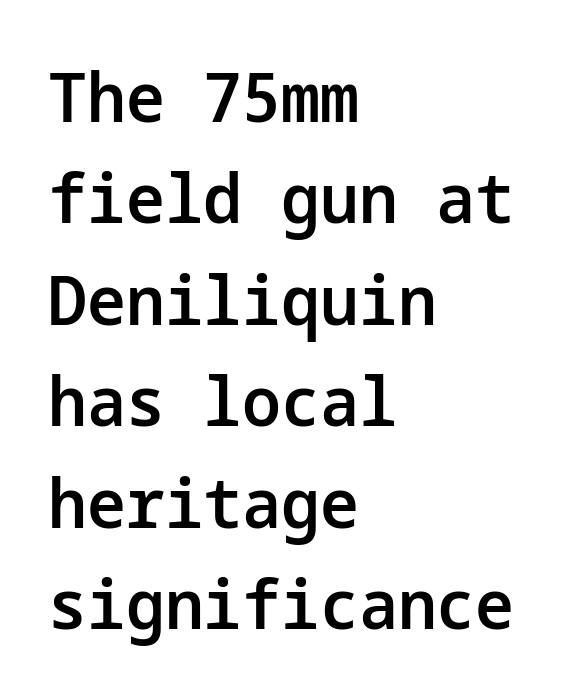
{"serif": "no", "italic": "no", "bold": "semi", "weight": "semibold", "width": "normal", "stroke_contrast": "low", "x_height": "medium", "underline": "no", "align": "left", "line_spacing": "normal", "line_spacing_ratio": 1.47, "letter_spacing": "normal", "letter_spacing_em": 0.0, "glyph_px": 69}
